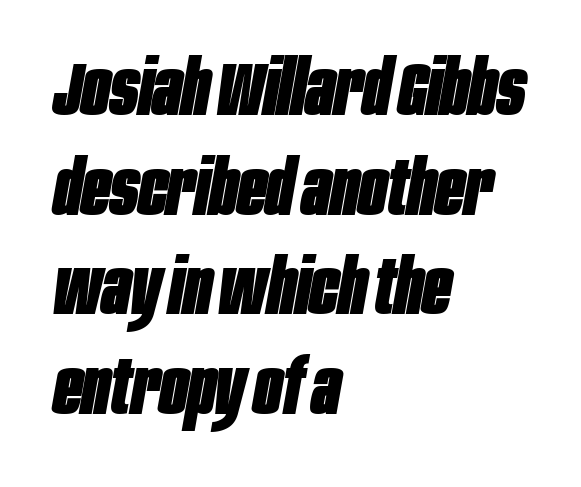
{"italic": "yes", "lean": "right", "slant_degrees": 10, "bold": "yes", "weight": "heavy", "width": "condensed", "stroke_contrast": "low", "x_height": "large", "monospaced": "no", "underline": "no", "align": "left", "line_spacing": "normal", "line_spacing_ratio": 1.31, "letter_spacing": "normal", "letter_spacing_em": 0.0, "glyph_px": 76}
